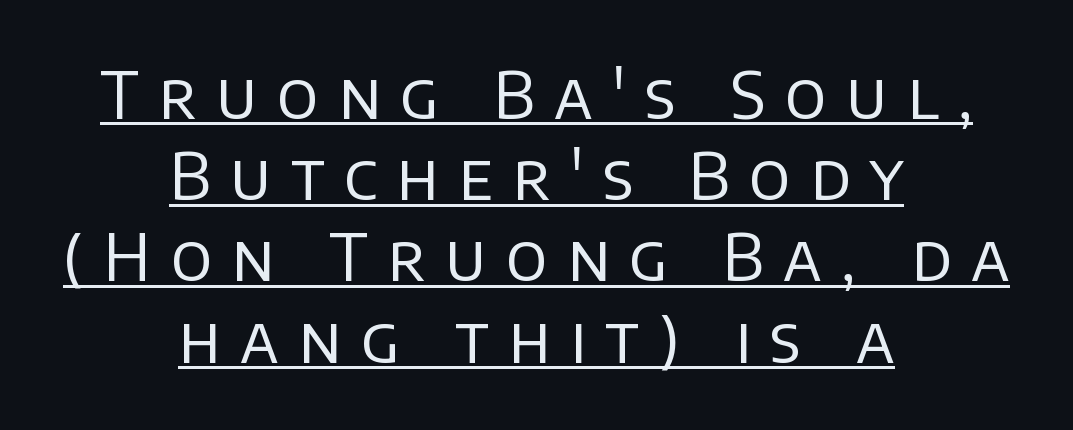
The rendering uses the underline text-decoration. Characters follow at a spacing far wider than the type designer built in. The letters advance in unequal steps, a hallmark of proportional type. One-word summary of the alignment: center. Notice how descenders clear the ascenders below comfortably — that's standard leading.
